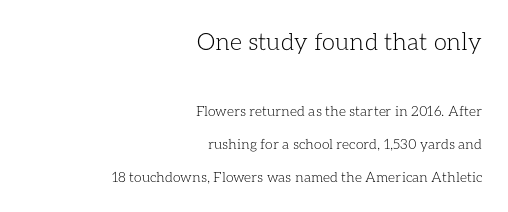
{"italic": "no", "bold": "no", "underline": "no", "align": "right", "line_spacing": "loose", "line_spacing_ratio": 2.37, "letter_spacing": "normal", "letter_spacing_em": 0.0, "larger_block": "first", "size_ratio": 1.71, "glyph_px": 24}
